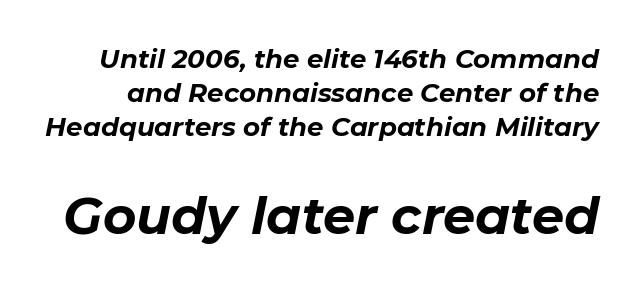
{"italic": "yes", "lean": "right", "slant_degrees": 11, "bold": "yes", "weight": "bold", "width": "normal", "stroke_contrast": "low", "x_height": "medium", "monospaced": "no", "underline": "no", "line_spacing": "normal", "line_spacing_ratio": 1.3, "letter_spacing": "normal", "letter_spacing_em": 0.0, "larger_block": "second", "size_ratio": 1.96, "glyph_px": 51}
